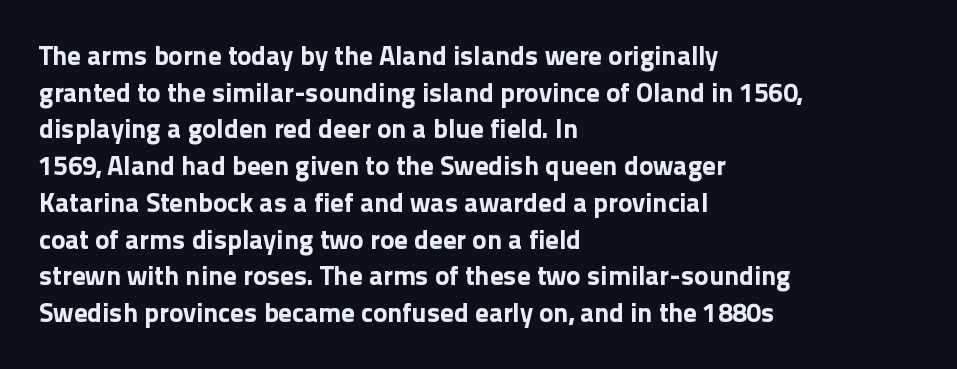
Q: Is the text bold? A: Yes.
Q: Is the text italic (slanted)? A: No, it is upright.
Q: Is the text underlined? A: No.
Q: How is the paragraph aligned? A: Left-aligned.
Q: Is the spacing between letters normal or unusually wide? A: Normal.
Q: Is the spacing between lines tight, normal or loose? A: Normal.
